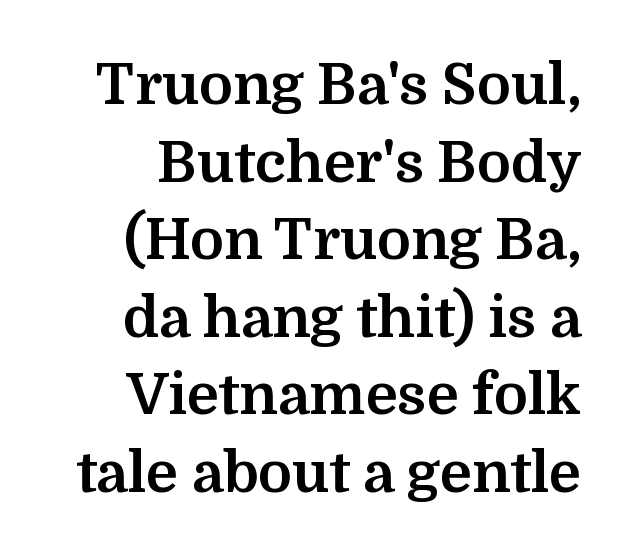
Q: Is the text bold? A: Yes.
Q: Is the text italic (slanted)? A: No, it is upright.
Q: Is the typeface a serif or a sans-serif typeface? A: Serif.
Q: Is the text underlined? A: No.
Q: Is the spacing between letters normal or unusually wide? A: Normal.
Q: Is the spacing between lines tight, normal or loose? A: Normal.
Q: Width (condensed, normal, or wide)? A: Normal.
Q: Stroke contrast? A: Medium.
Q: x-height? A: Medium.
Q: Monospaced? A: No.
